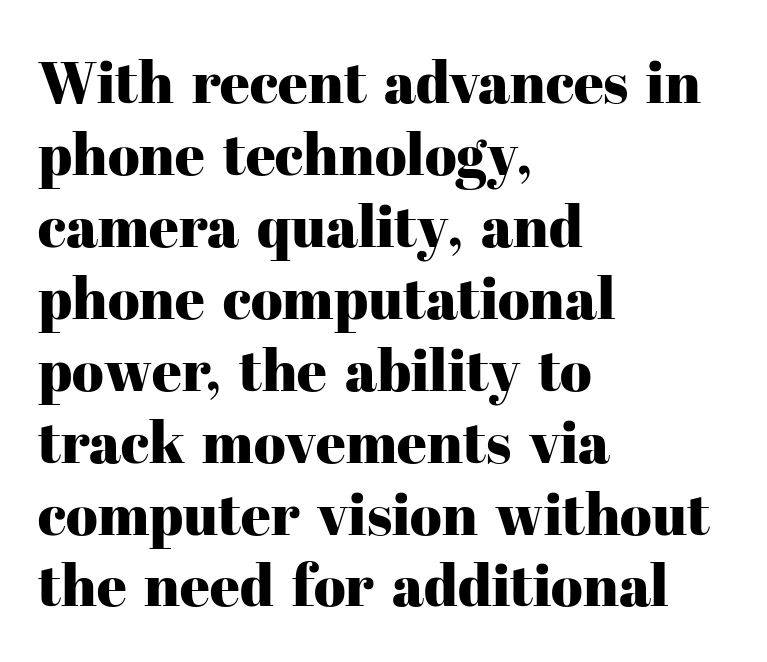
This sample uses a serif face. A student would call this left alignment; a typographer would say flush left, rag right. A typesetter would call this proportional, since set widths differ per character. Bare-footed words on every line. Tracking value appears to be zero — textbook default spacing. Ascenders rise straight up at ninety degrees.
